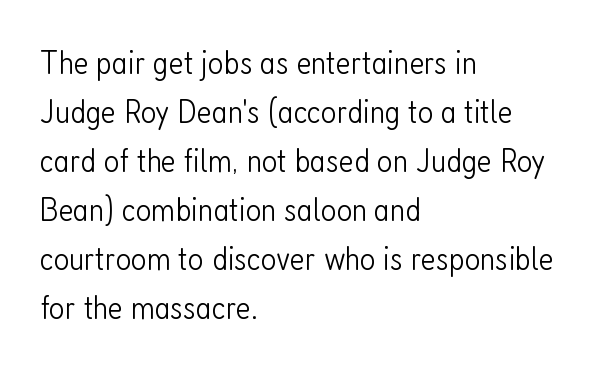
The image shows 34 px light, condensed sans-serif type, upright; set left-aligned, normal line spacing (1.44x), normal letter spacing, not underlined; low stroke contrast and a medium x-height.
